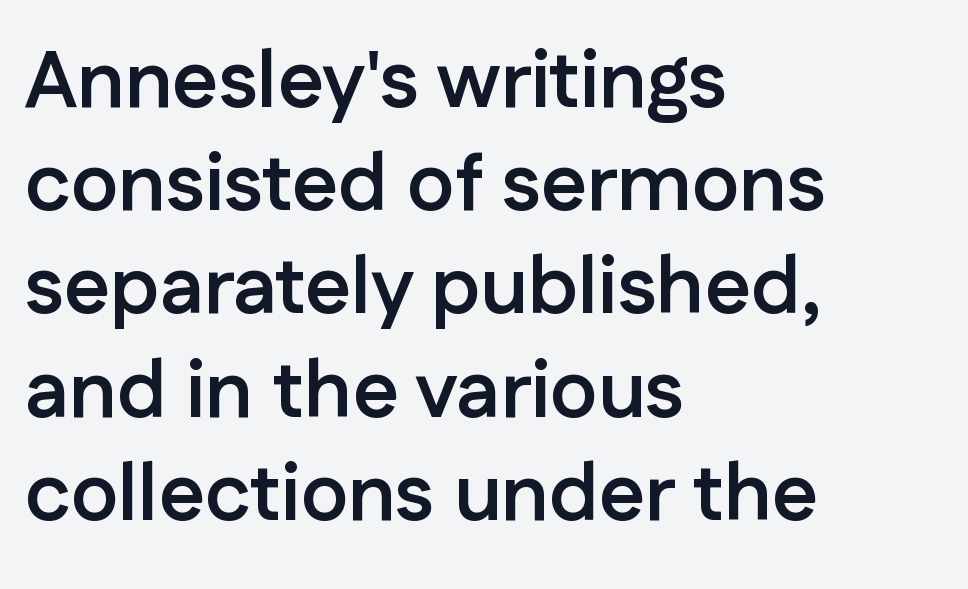
The image shows 80 px semibold sans-serif type, upright; set left-aligned, normal line spacing (1.29x), normal letter spacing, not underlined; low stroke contrast and a medium x-height.
